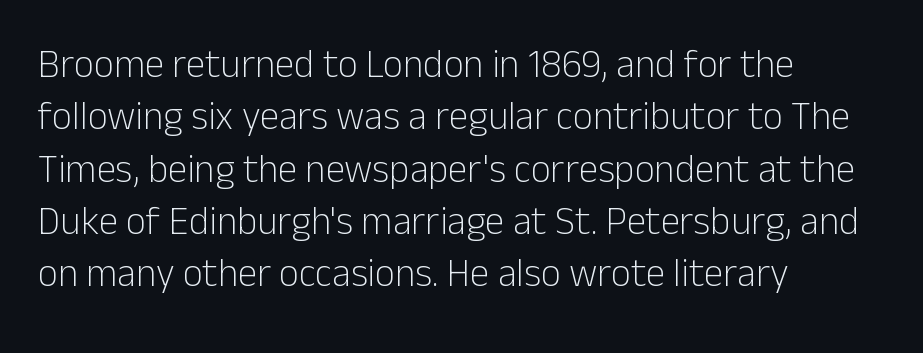
{"serif": "no", "italic": "no", "bold": "no", "weight": "light", "width": "normal", "stroke_contrast": "low", "x_height": "medium", "monospaced": "no", "underline": "no", "align": "left", "line_spacing": "normal", "line_spacing_ratio": 1.34, "letter_spacing": "normal", "letter_spacing_em": 0.0, "glyph_px": 39}
